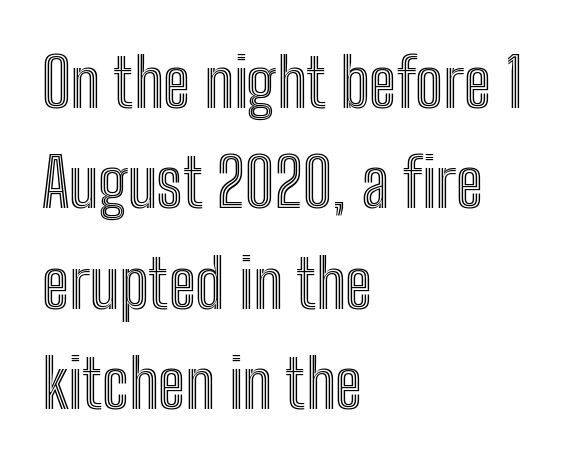
The image shows 67 px condensed type, upright; set left-aligned, normal line spacing (1.5x), normal letter spacing, not underlined; a medium x-height.
